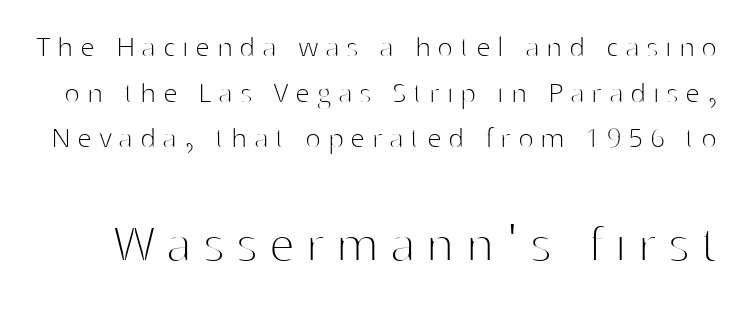
Q: Is the text bold? A: No.
Q: Is the text italic (slanted)? A: No, it is upright.
Q: Is the typeface a serif or a sans-serif typeface? A: Sans-serif.
Q: Is the text underlined? A: No.
Q: Is the spacing between letters normal or unusually wide? A: Unusually wide.
Q: Is the spacing between lines tight, normal or loose? A: Normal.
Q: Which block of text is set in a larger size, the first (top) or the second (bottom)? A: The second (bottom) one.
Q: Width (condensed, normal, or wide)? A: Normal.
Q: Stroke contrast? A: High.
Q: x-height? A: Medium.
Q: Monospaced? A: No.
